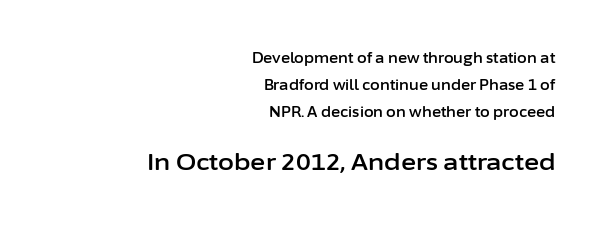
The image shows 23 px text type, upright; set right-aligned, loose line spacing (1.93x), normal letter spacing, not underlined; the second (bottom) block is 1.64x larger.
